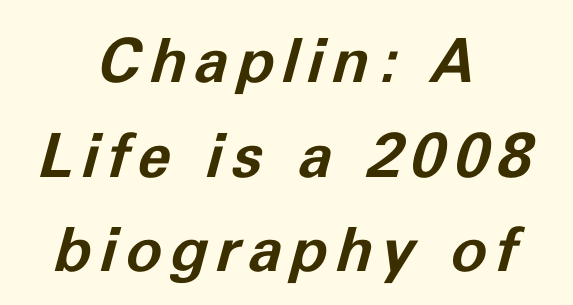
{"italic": "yes", "lean": "right", "slant_degrees": 11, "bold": "yes", "weight": "bold", "width": "normal", "stroke_contrast": "low", "x_height": "medium", "monospaced": "no", "underline": "no", "align": "center", "line_spacing": "normal", "line_spacing_ratio": 1.55, "glyph_px": 61}
